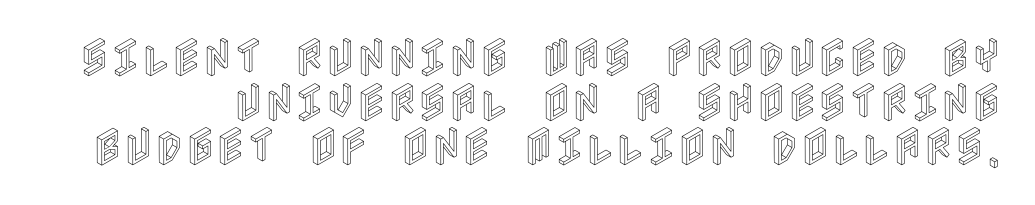
Q: Is the text italic (slanted)? A: No, it is upright.
Q: Is the text underlined? A: No.
Q: Is the spacing between letters normal or unusually wide? A: Normal.
Q: Is the spacing between lines tight, normal or loose? A: Tight.
Q: Width (condensed, normal, or wide)? A: Condensed.
Q: x-height? A: Large.
